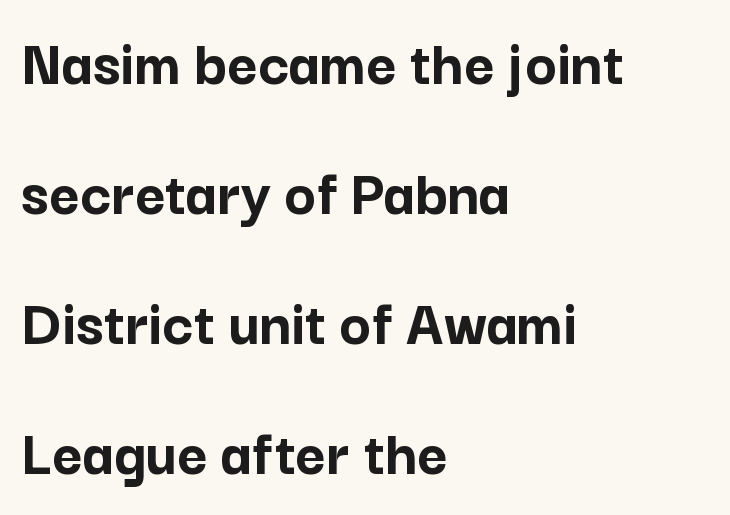
A full-strength bold gives these letters their thick strokes. Beneath every word, the page is bare. The passage shown stacks its lines with a broad gap. Honestly, the letter spacing is just normal — you wouldn't notice it. The passage shown is typeset with a sans-serif family.
